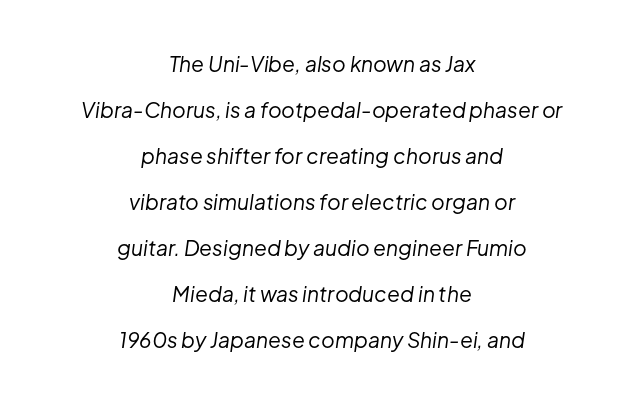
Q: Is the text bold? A: No.
Q: Is the text italic (slanted)? A: Yes, it leans right by about 8 degrees.
Q: Is the text underlined? A: No.
Q: How is the paragraph aligned? A: Centered.
Q: Is the spacing between letters normal or unusually wide? A: Normal.
Q: Is the spacing between lines tight, normal or loose? A: Loose.
